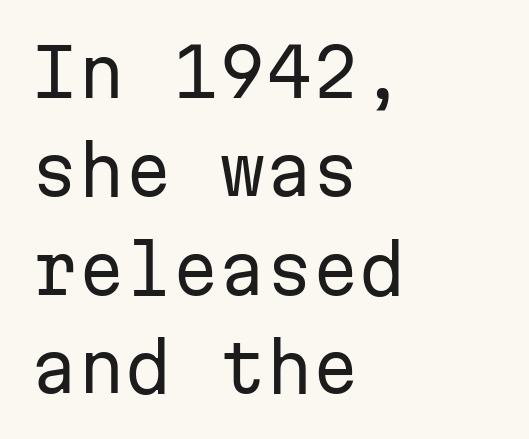
The image shows 67 px regular-weight sans-serif type, upright, monospaced; set left-aligned, normal line spacing (1.47x), normal letter spacing, not underlined; low stroke contrast and a medium x-height.
